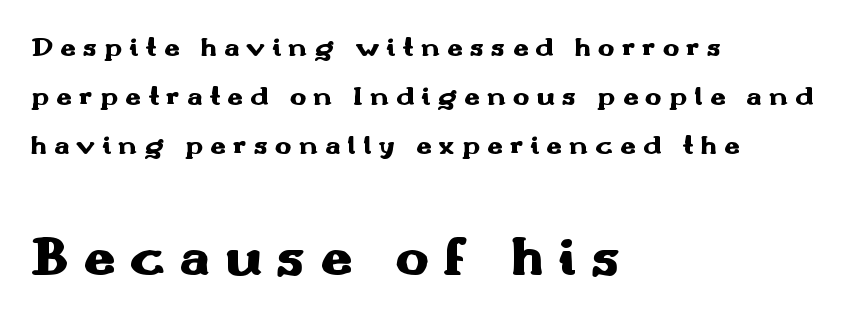
{"serif": "no", "italic": "no", "bold": "yes", "weight": "heavy", "width": "wide", "stroke_contrast": "medium", "x_height": "small", "monospaced": "no", "underline": "no", "align": "left", "line_spacing_ratio": 1.75, "letter_spacing": "wide", "letter_spacing_em": 0.25, "larger_block": "second", "size_ratio": 2.04, "glyph_px": 57}
